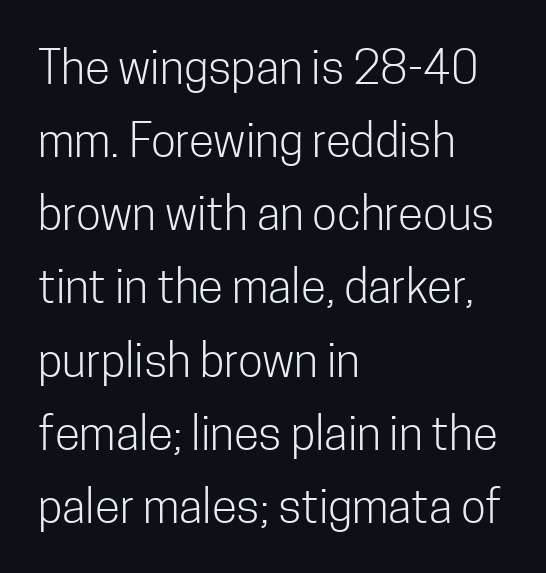
Descenders hang freely into open space. Serif or sans? Sans — the stroke terminals are bare. Varying glyph widths throughout — classic text-font behaviour. Weight: in the light-to-regular range. Italic? Not at all — the glyphs are vertical. Layout note: lines flush left.
